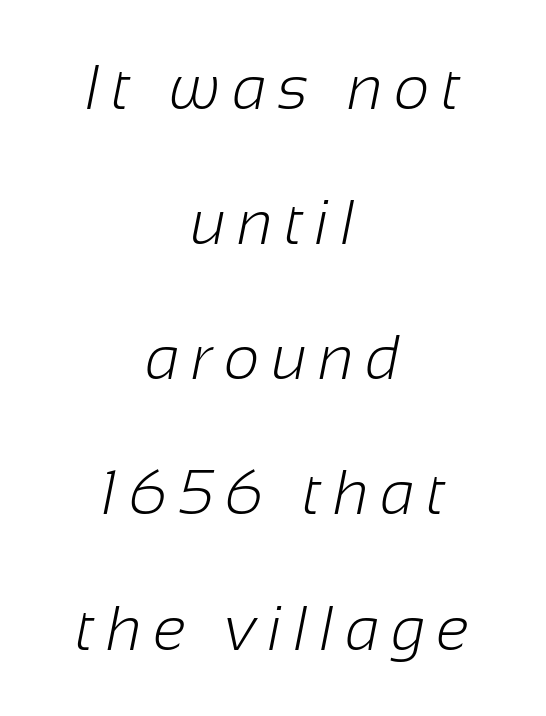
{"serif": "no", "bold": "no", "weight": "light", "width": "normal", "stroke_contrast": "low", "x_height": "medium", "monospaced": "no", "underline": "no", "align": "center", "line_spacing": "loose", "line_spacing_ratio": 2.18, "glyph_px": 62}
